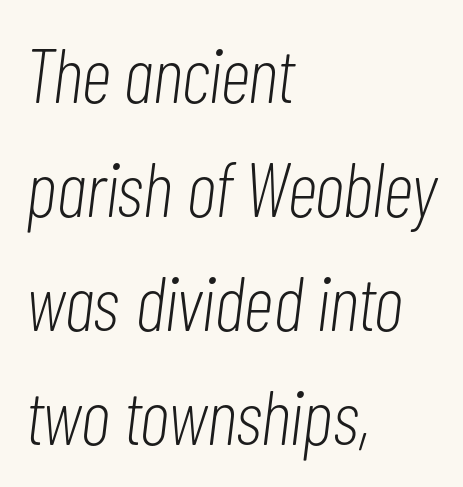
The image shows 77 px light, condensed type, italic (leaning right); set left-aligned, normal line spacing (1.48x), normal letter spacing, not underlined; low stroke contrast and a medium x-height.
